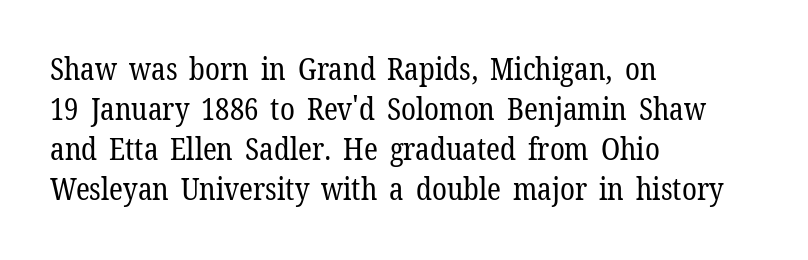
The ragged edge is on the right, which tells us the setting is flush left. Descenders are the only things crossing below the line. Look at the bottom of the vertical strokes: they flare into serifs here. No letter is thick-stroked: the sample isn't bold. The rendering uses a moderate line-height, typical for paragraphs. Is this a fixed-width face? No — the glyphs have proportional, varying widths.
